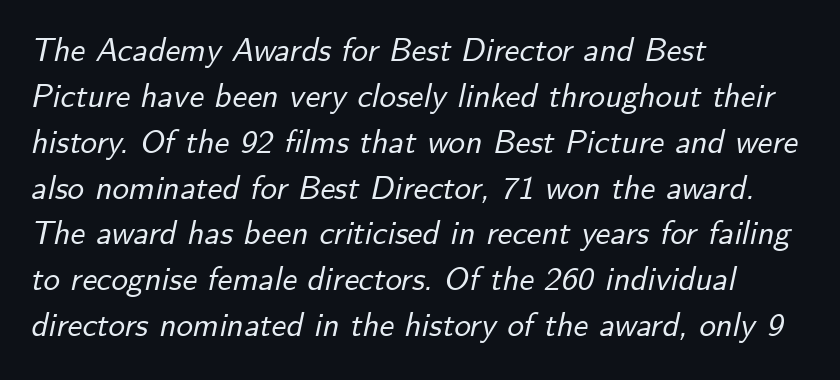
Glyph-to-glyph distance matches everyday printed text. Note the varied advance widths — an 'i' is clearly narrower than an 'm'. The lines are quadded left. Underline: absent. The axis of the letterforms is tilted away from vertical.
